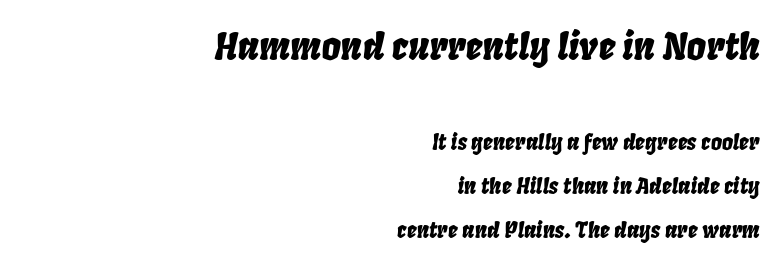
{"italic": "yes", "lean": "right", "slant_degrees": 8, "width": "condensed", "stroke_contrast": "low", "x_height": "large", "monospaced": "no", "underline": "no", "align": "right", "line_spacing": "loose", "line_spacing_ratio": 2.0, "letter_spacing": "normal", "letter_spacing_em": 0.0, "larger_block": "first", "size_ratio": 1.73, "glyph_px": 38}
